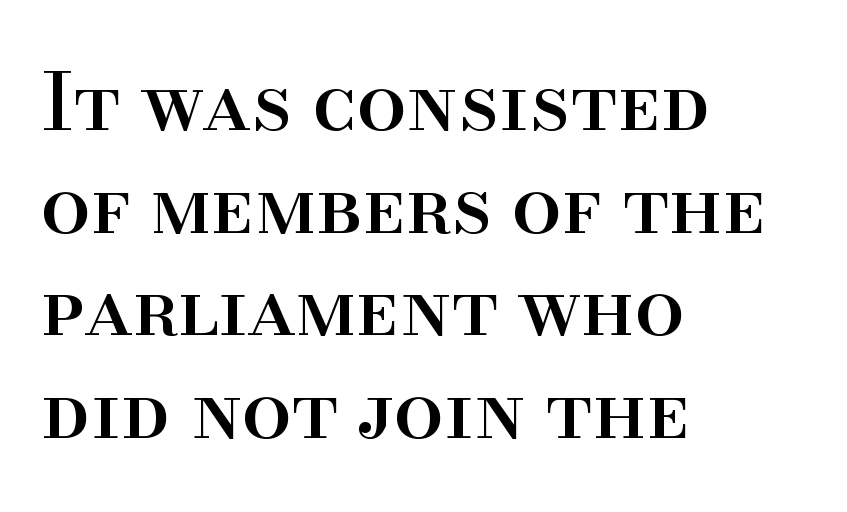
{"serif": "yes", "italic": "no", "width": "normal", "stroke_contrast": "high", "x_height": "small", "monospaced": "no", "underline": "no", "align": "left", "line_spacing": "normal", "line_spacing_ratio": 1.3, "letter_spacing": "normal", "letter_spacing_em": 0.0, "glyph_px": 79}
